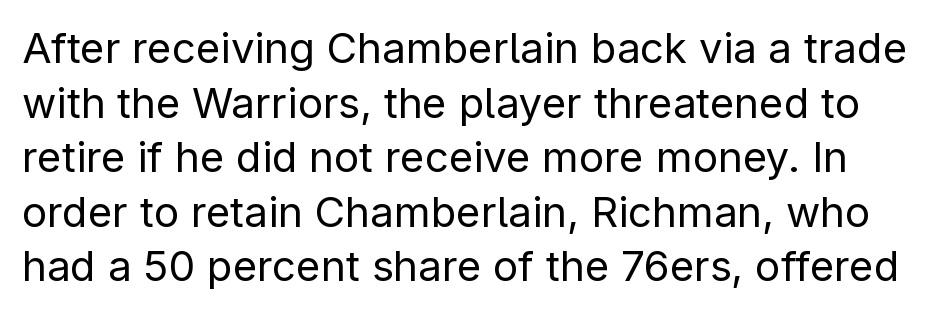
{"serif": "no", "italic": "no", "bold": "no", "weight": "regular", "width": "normal", "stroke_contrast": "low", "x_height": "medium", "monospaced": "no", "underline": "no", "line_spacing": "normal", "line_spacing_ratio": 1.3, "letter_spacing": "normal", "letter_spacing_em": 0.0, "glyph_px": 42}
